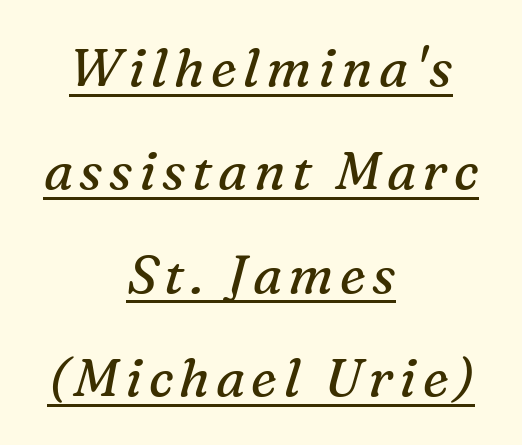
{"serif": "yes", "italic": "yes", "lean": "right", "slant_degrees": 16, "bold": "no", "weight": "regular", "width": "normal", "stroke_contrast": "medium", "x_height": "medium", "monospaced": "no", "underline": "yes", "align": "center", "line_spacing": "loose", "line_spacing_ratio": 1.95, "glyph_px": 53}
